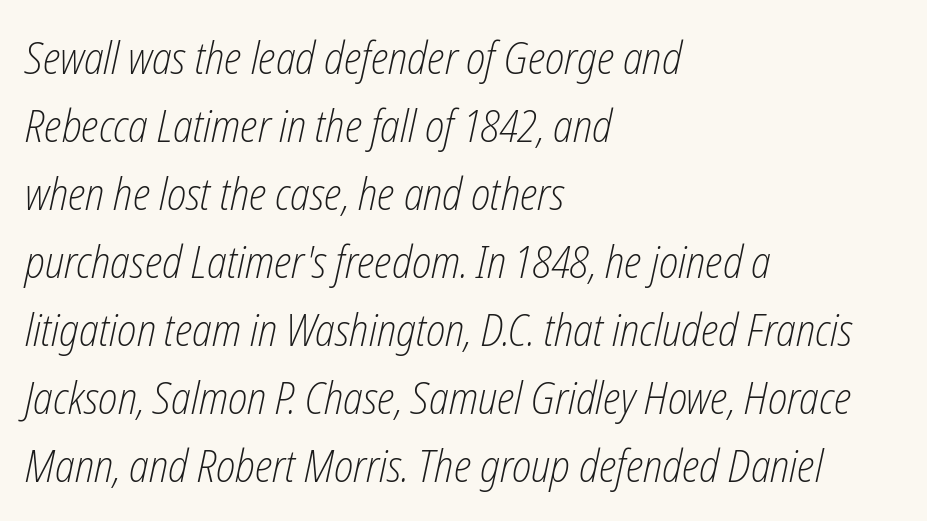
The image shows 45 px light, condensed type, italic (leaning right); set left-aligned, normal line spacing (1.51x), normal letter spacing, not underlined; low stroke contrast and a medium x-height.
